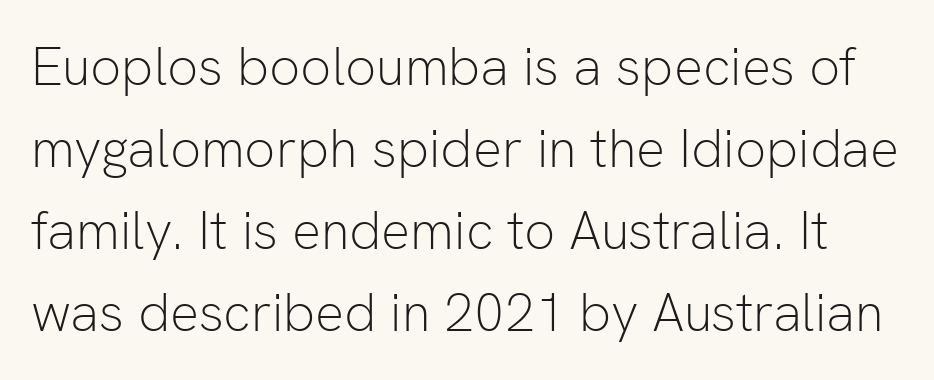
The image shows 54 px light sans-serif type, upright; set normal line spacing (1.52x), normal letter spacing, not underlined; low stroke contrast and a medium x-height.
